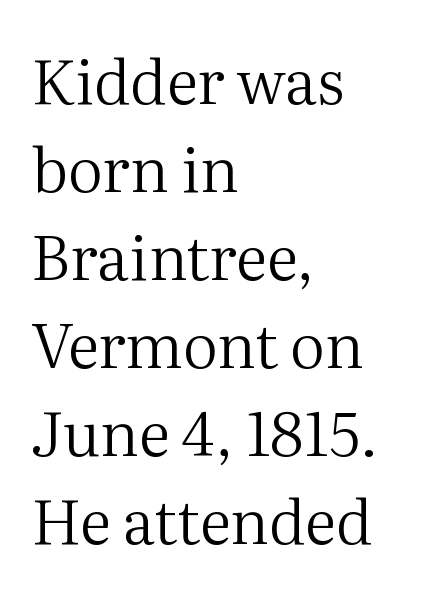
{"serif": "yes", "italic": "no", "bold": "no", "weight": "regular", "width": "normal", "stroke_contrast": "medium", "x_height": "medium", "monospaced": "no", "underline": "no", "align": "left", "line_spacing": "normal", "line_spacing_ratio": 1.42, "letter_spacing": "normal", "letter_spacing_em": 0.0, "glyph_px": 62}
